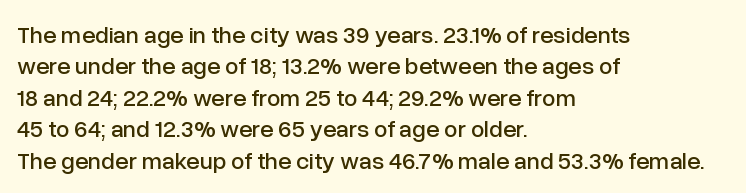
Q: Is the text italic (slanted)? A: No, it is upright.
Q: Is the text underlined? A: No.
Q: How is the paragraph aligned? A: Left-aligned.
Q: Is the spacing between letters normal or unusually wide? A: Normal.
Q: Is the spacing between lines tight, normal or loose? A: Normal.
